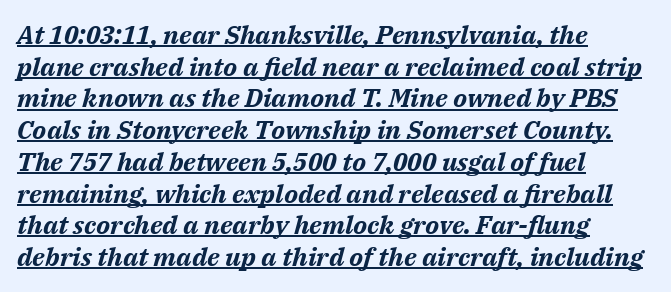
The image shows 26 px bold type, italic (leaning right); set left-aligned, line spacing 1.22x, normal letter spacing, underlined.
